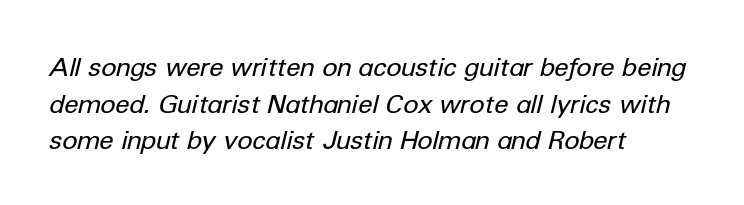
The image shows 26 px text type, italic (leaning right); set left-aligned, normal line spacing (1.41x), normal letter spacing, not underlined.
